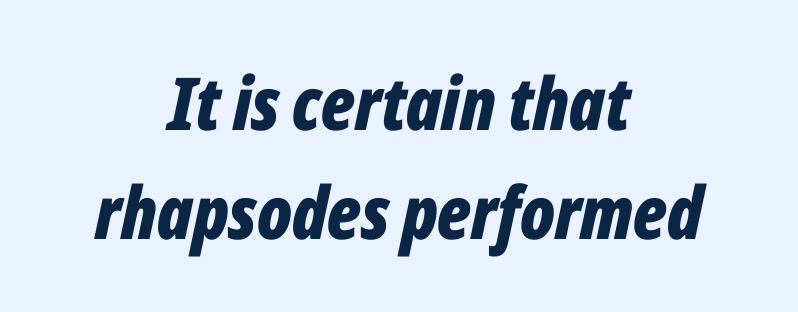
{"italic": "yes", "lean": "right", "slant_degrees": 12, "bold": "yes", "weight": "bold", "width": "condensed", "stroke_contrast": "low", "x_height": "medium", "monospaced": "no", "underline": "no", "align": "center", "line_spacing": "normal", "line_spacing_ratio": 1.49, "letter_spacing": "normal", "letter_spacing_em": 0.0, "glyph_px": 73}
